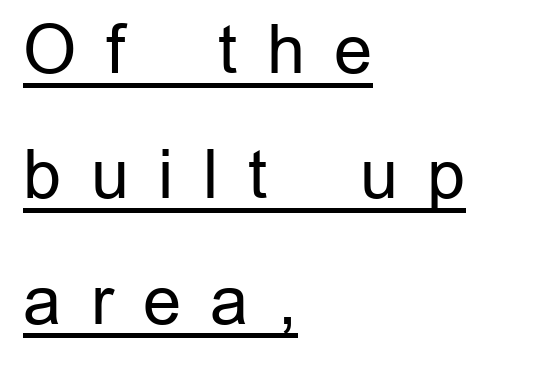
The image shows 67 px regular-weight sans-serif type, upright; set left-aligned, line spacing 1.87x, unusually wide letter spacing (+0.44 em), underlined; low stroke contrast and a medium x-height.
